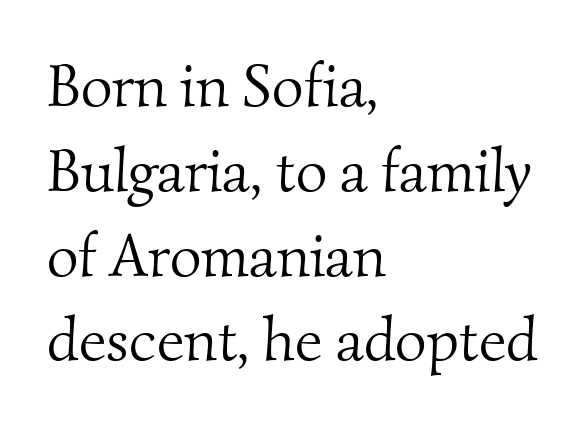
Q: Is the text bold? A: No.
Q: Is the typeface a serif or a sans-serif typeface? A: Serif.
Q: Is the text underlined? A: No.
Q: How is the paragraph aligned? A: Left-aligned.
Q: Is the spacing between letters normal or unusually wide? A: Normal.
Q: Is the spacing between lines tight, normal or loose? A: Normal.
Q: Width (condensed, normal, or wide)? A: Normal.
Q: Stroke contrast? A: Medium.
Q: x-height? A: Small.
Q: Monospaced? A: No.
